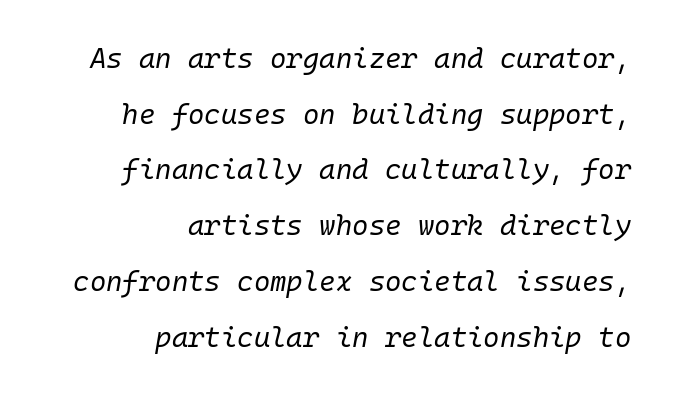
The image shows 28 px regular-weight type, italic (leaning right), monospaced; set right-aligned, loose line spacing (1.99x), normal letter spacing, not underlined; low stroke contrast and a medium x-height.
